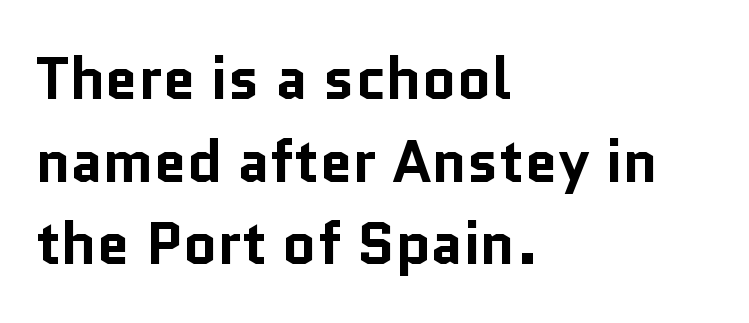
Q: Is the text bold? A: Yes.
Q: Is the text italic (slanted)? A: No, it is upright.
Q: Is the typeface a serif or a sans-serif typeface? A: Sans-serif.
Q: Is the text underlined? A: No.
Q: How is the paragraph aligned? A: Left-aligned.
Q: Is the spacing between letters normal or unusually wide? A: Normal.
Q: Is the spacing between lines tight, normal or loose? A: Normal.
Q: Width (condensed, normal, or wide)? A: Normal.
Q: Stroke contrast? A: Low.
Q: x-height? A: Medium.
Q: Monospaced? A: No.
